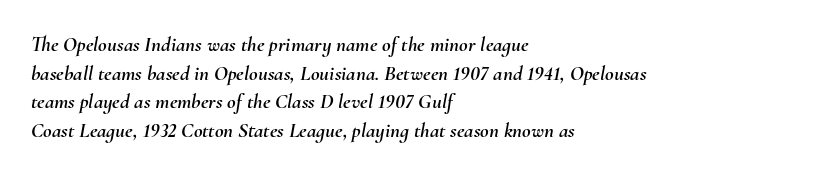
The passage shown leans; its letterforms are oblique. Anything drawn beneath the words? Only blank space. Horizontal bands of white between lines are of average thickness. Notice how the passage keeps a crisp vertical edge on the left only. This rendering leaves character spacing at its baseline value.
